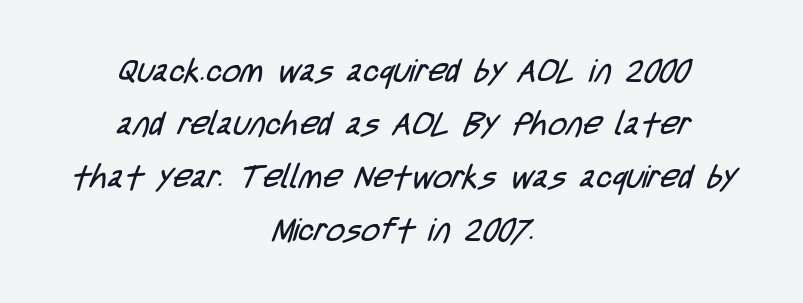
The image shows 32 px regular-weight, condensed sans-serif type; set centered, normal line spacing (1.66x), normal letter spacing, not underlined; low stroke contrast and a large x-height.
